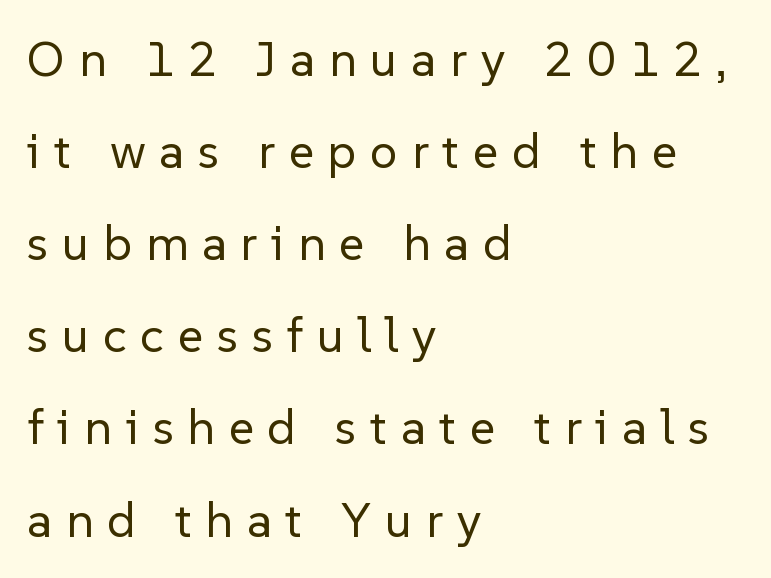
Q: Is the text bold? A: No.
Q: Is the text italic (slanted)? A: No, it is upright.
Q: Is the typeface a serif or a sans-serif typeface? A: Sans-serif.
Q: Is the text underlined? A: No.
Q: How is the paragraph aligned? A: Left-aligned.
Q: Is the spacing between letters normal or unusually wide? A: Unusually wide.
Q: Width (condensed, normal, or wide)? A: Normal.
Q: Stroke contrast? A: Low.
Q: x-height? A: Medium.
Q: Monospaced? A: No.
